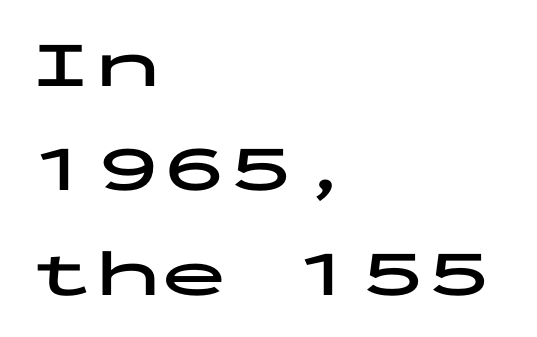
The strip under each line holds only bare page. A full-strength bold gives these letters their thick strokes. The lines in this sample share a left origin and differ only in where they stop. Is there any slant? The stems are plumb. Look at the tracking — it's just the regular setting, nothing added.
